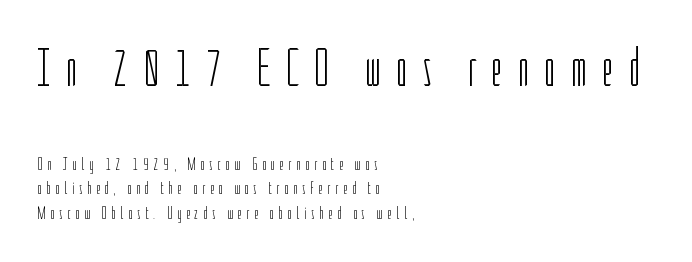
{"serif": "no", "italic": "no", "bold": "no", "weight": "light", "width": "condensed", "stroke_contrast": "low", "x_height": "medium", "monospaced": "no", "underline": "no", "align": "left", "line_spacing": "normal", "line_spacing_ratio": 1.35, "letter_spacing": "wide", "letter_spacing_em": 0.26, "larger_block": "first", "size_ratio": 3.0, "glyph_px": 54}
